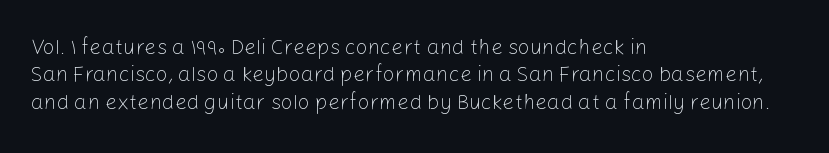
Q: Is the text bold? A: No.
Q: Is the text italic (slanted)? A: No, it is upright.
Q: Is the text underlined? A: No.
Q: How is the paragraph aligned? A: Left-aligned.
Q: Is the spacing between letters normal or unusually wide? A: Normal.
Q: Is the spacing between lines tight, normal or loose? A: Normal.
